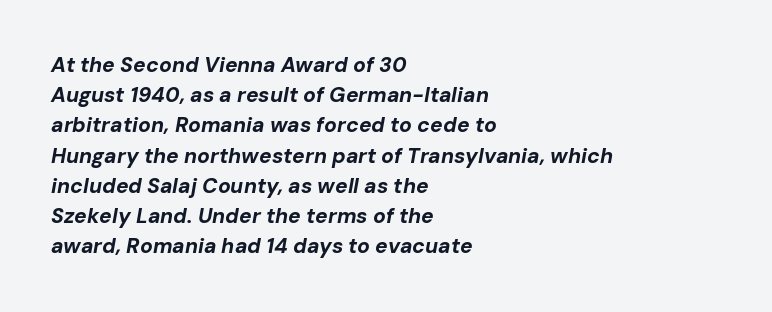
Q: Is the text bold? A: Yes.
Q: Is the text italic (slanted)? A: Yes, it leans right by about 10 degrees.
Q: Is the text underlined? A: No.
Q: How is the paragraph aligned? A: Left-aligned.
Q: Is the spacing between letters normal or unusually wide? A: Normal.
Q: Is the spacing between lines tight, normal or loose? A: Normal.
